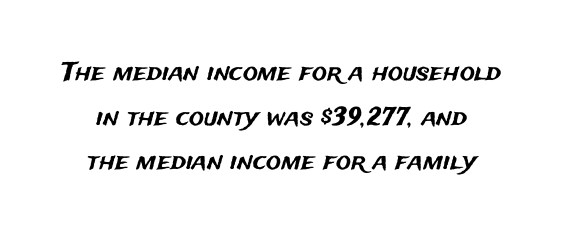
The image shows 25 px text type; set line spacing 1.79x, normal letter spacing, not underlined.
